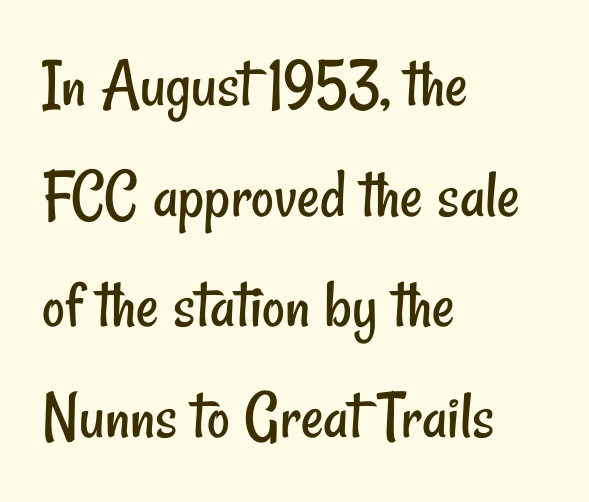
The image shows 70 px regular-weight, condensed sans-serif type; set left-aligned, normal line spacing (1.58x), normal letter spacing, not underlined; low stroke contrast and a small x-height.
